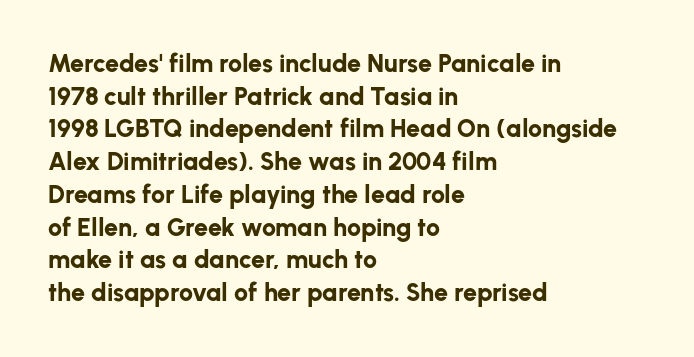
You could call the tracking neutral — neither tight nor loose. Ordinary non-slanted type is in use. Heavy, bold letterforms. Does the copy run flush right? No — it runs flush left. Regular leading.
